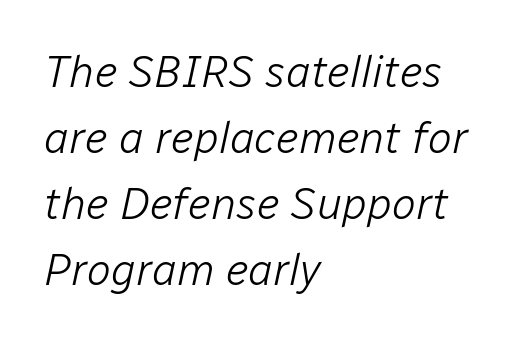
The passage shown leans; its letterforms are oblique. How are the letters spaced? Ordinarily, with no added tracking. Stems and bowls with no extra thickness — not bold. The passage shown is typed in a proportional face where columns would drift. Vertically, the passage feels balanced, rows spaced as you'd expect.
